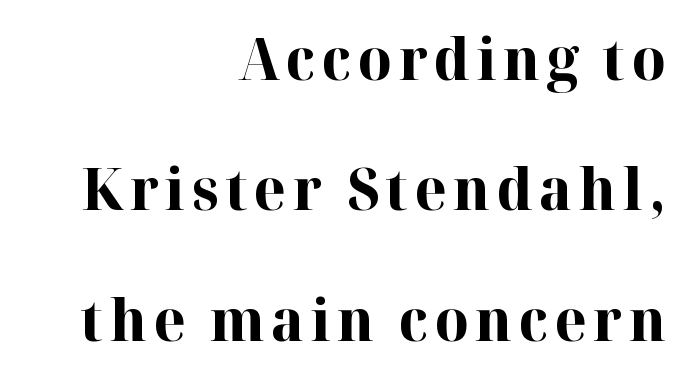
Airy leading. Short and long lines alike share a common ending point at right. The zone under the glyphs is completely vacant. Check where the strokes stop: tiny serifs finish them off.
